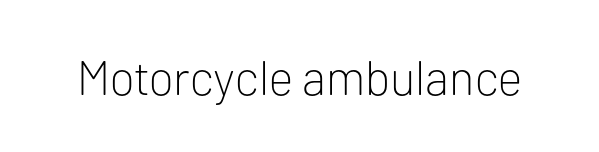
{"serif": "no", "italic": "no", "bold": "no", "weight": "light", "width": "normal", "stroke_contrast": "low", "x_height": "medium", "monospaced": "no", "underline": "no", "letter_spacing": "normal", "letter_spacing_em": 0.0, "glyph_px": 48}
